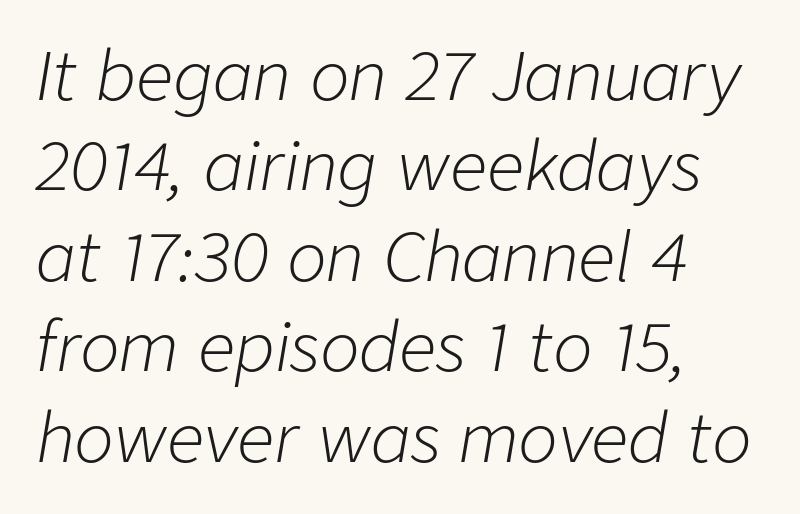
Q: Is the text bold? A: No.
Q: Is the text italic (slanted)? A: Yes, it leans right by about 9 degrees.
Q: Is the text underlined? A: No.
Q: How is the paragraph aligned? A: Left-aligned.
Q: Is the spacing between letters normal or unusually wide? A: Normal.
Q: Is the spacing between lines tight, normal or loose? A: Normal.
Q: Width (condensed, normal, or wide)? A: Normal.
Q: Stroke contrast? A: Low.
Q: x-height? A: Medium.
Q: Monospaced? A: No.
